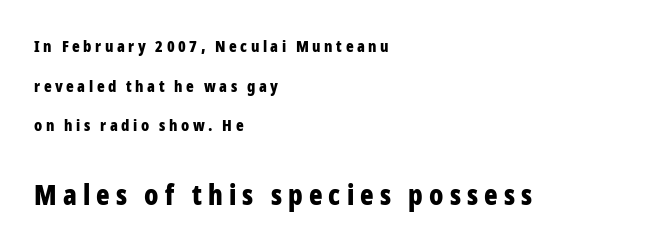
Q: Is the text bold? A: Yes.
Q: Is the text italic (slanted)? A: No, it is upright.
Q: Is the typeface a serif or a sans-serif typeface? A: Sans-serif.
Q: Is the text underlined? A: No.
Q: How is the paragraph aligned? A: Left-aligned.
Q: Is the spacing between letters normal or unusually wide? A: Unusually wide.
Q: Is the spacing between lines tight, normal or loose? A: Loose.
Q: Which block of text is set in a larger size, the first (top) or the second (bottom)? A: The second (bottom) one.
Q: Width (condensed, normal, or wide)? A: Condensed.
Q: Stroke contrast? A: Low.
Q: x-height? A: Medium.
Q: Monospaced? A: No.
